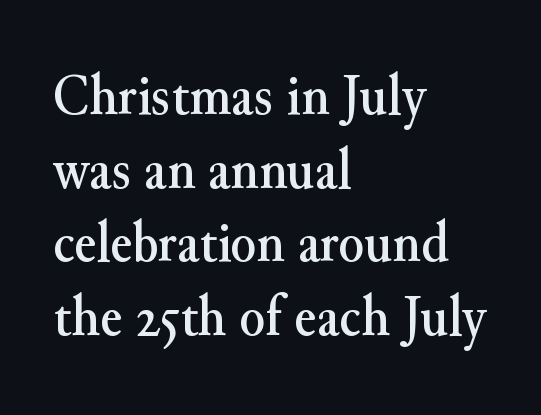
Q: Is the text italic (slanted)? A: No, it is upright.
Q: Is the typeface a serif or a sans-serif typeface? A: Serif.
Q: Is the text underlined? A: No.
Q: How is the paragraph aligned? A: Left-aligned.
Q: Is the spacing between letters normal or unusually wide? A: Normal.
Q: Is the spacing between lines tight, normal or loose? A: Normal.
Q: Width (condensed, normal, or wide)? A: Normal.
Q: Stroke contrast? A: Medium.
Q: x-height? A: Small.
Q: Monospaced? A: No.
